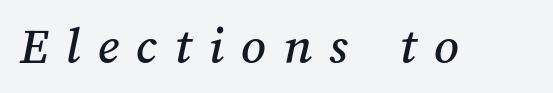
The image shows 54 px text type; set unusually wide letter spacing (+0.32 em), not underlined; medium stroke contrast and a medium x-height.
